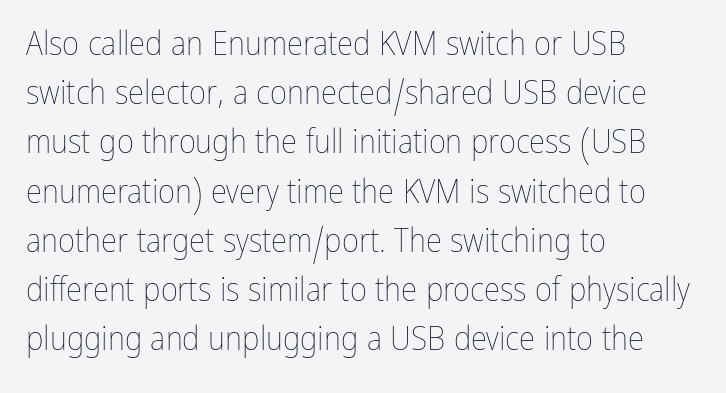
{"italic": "no", "bold": "no", "weight": "thin", "width": "condensed", "stroke_contrast": "low", "x_height": "medium", "monospaced": "no", "underline": "no", "align": "left", "line_spacing": "normal", "line_spacing_ratio": 1.49, "letter_spacing": "normal", "letter_spacing_em": 0.0, "glyph_px": 33}
